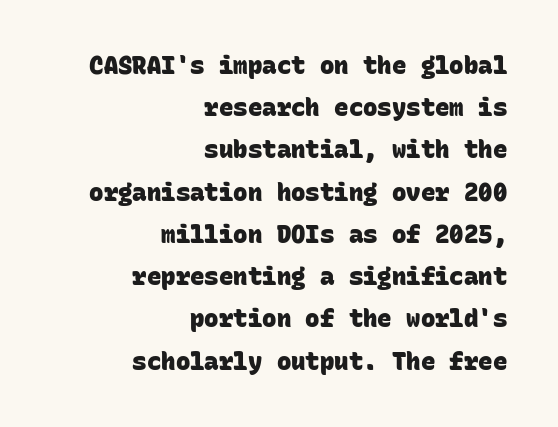
The image shows 24 px bold type; set right-aligned, line spacing 1.76x, normal letter spacing, not underlined.
